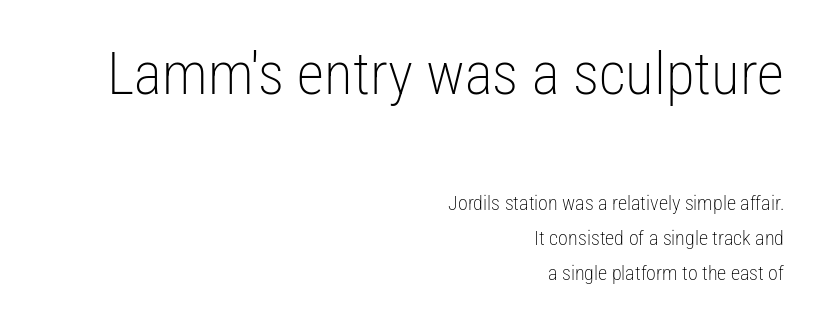
The tracking reads as untouched default to a designer's eye. Has an underline been added? It has not. The typography opts for an upright posture over an oblique one. The passage shown is typed in a proportional face where columns would drift. Does the bottom block carry the larger type? No, the top block does.
